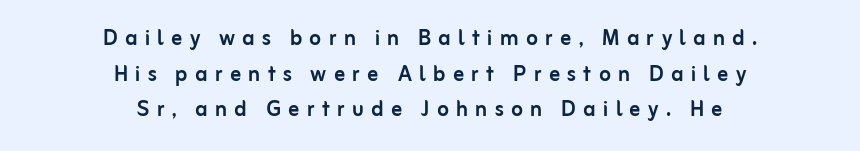
Q: Is the text italic (slanted)? A: No, it is upright.
Q: Is the text underlined? A: No.
Q: How is the paragraph aligned? A: Centered.
Q: Is the spacing between letters normal or unusually wide? A: Unusually wide.
Q: Is the spacing between lines tight, normal or loose? A: Normal.
